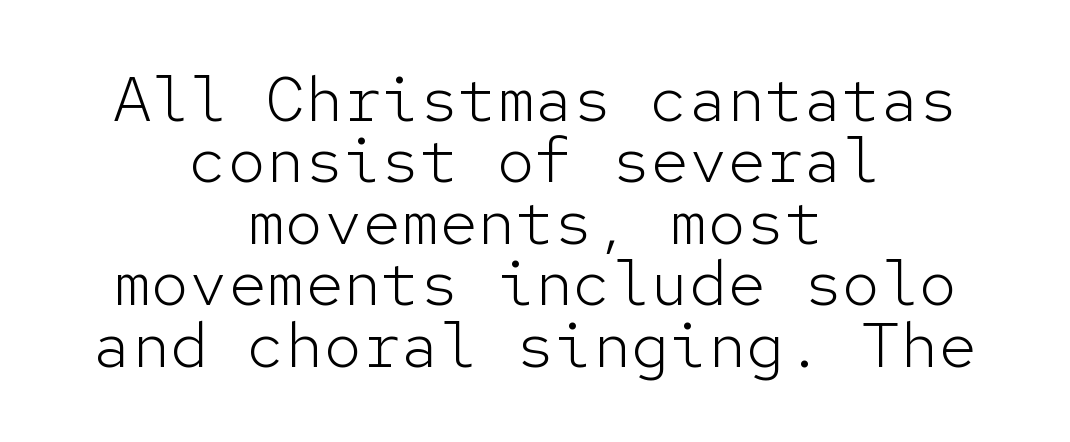
The image shows 64 px light sans-serif type, upright, monospaced; set centered, tight line spacing (0.96x), normal letter spacing, not underlined; low stroke contrast and a medium x-height.
